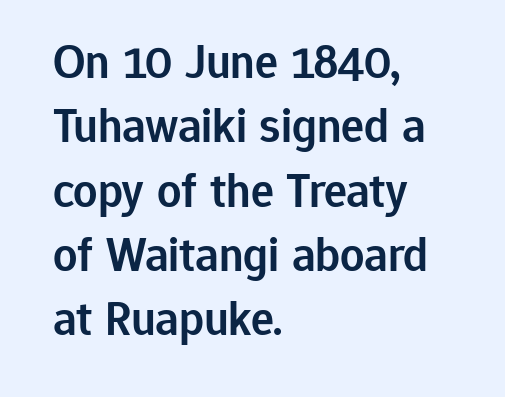
The image shows 48 px semibold sans-serif type, upright; set left-aligned, normal line spacing (1.34x), normal letter spacing, not underlined; low stroke contrast and a medium x-height.
